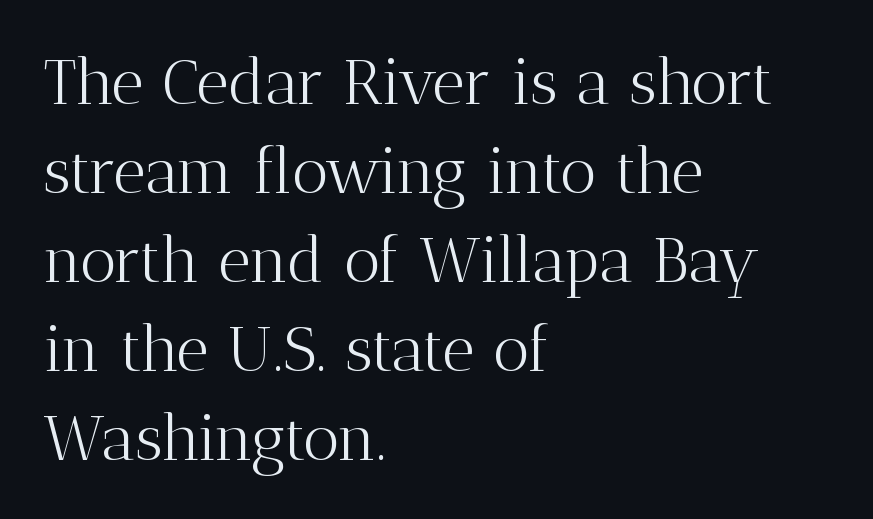
{"serif": "yes", "italic": "no", "bold": "no", "weight": "light", "width": "normal", "stroke_contrast": "medium", "x_height": "medium", "monospaced": "no", "underline": "no", "align": "left", "line_spacing": "normal", "line_spacing_ratio": 1.39, "letter_spacing": "normal", "letter_spacing_em": 0.0, "glyph_px": 64}
